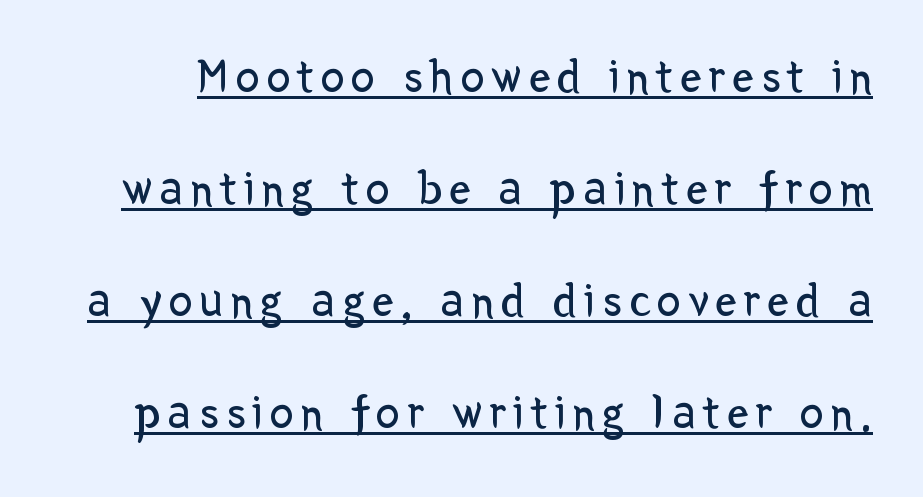
Honestly, the rows look like they've been pulled way apart. Type style note: lacks serifs. The rendering uses the underline text-decoration. These lines are rendered in a variable-pitch font. Is the stroke heavy? The answer is a plain regular-or-lighter.
